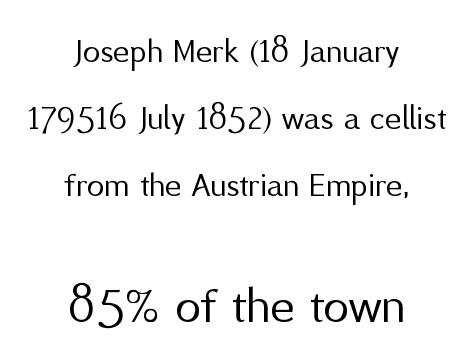
The image shows 52 px regular-weight sans-serif type, upright; set centered, loose line spacing (1.92x), normal letter spacing, not underlined; the second (bottom) block is 1.49x larger; medium stroke contrast and a medium x-height.
